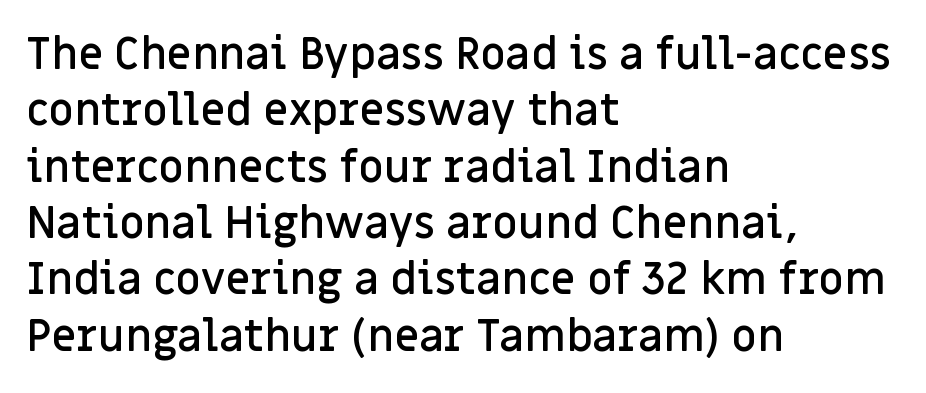
The image shows 44 px semibold sans-serif type, upright; set left-aligned, normal line spacing (1.28x), normal letter spacing, not underlined; low stroke contrast and a large x-height.
